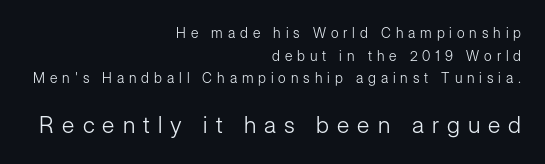
Q: Is the text bold? A: No.
Q: Is the text italic (slanted)? A: No, it is upright.
Q: Is the text underlined? A: No.
Q: How is the paragraph aligned? A: Right-aligned.
Q: Is the spacing between letters normal or unusually wide? A: Unusually wide.
Q: Is the spacing between lines tight, normal or loose? A: Normal.
Q: Which block of text is set in a larger size, the first (top) or the second (bottom)? A: The second (bottom) one.
